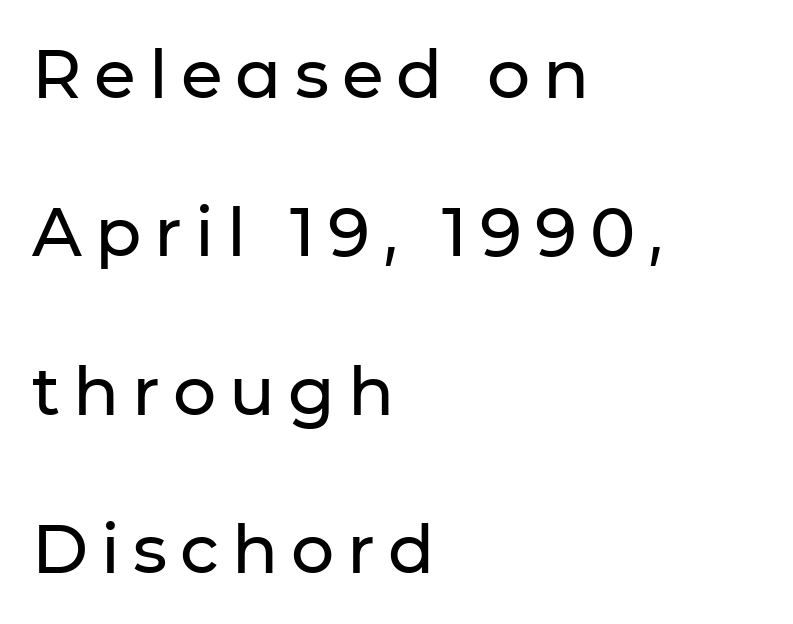
The image shows 68 px sans-serif type, upright; set left-aligned, loose line spacing (2.33x), not underlined; low stroke contrast and a medium x-height.
